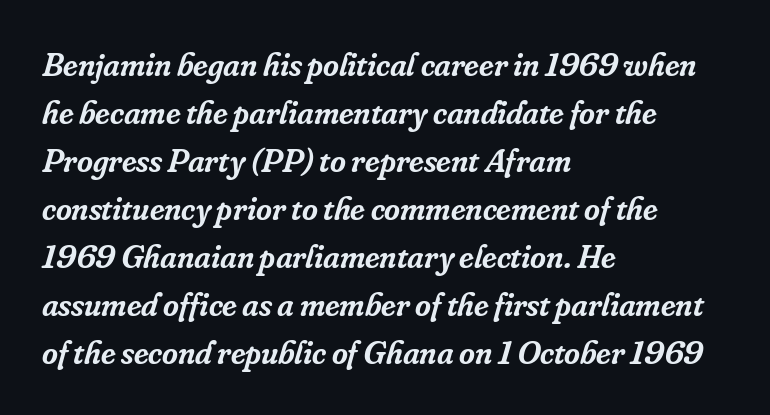
Q: Is the text bold? A: Semi-bold.
Q: Is the text italic (slanted)? A: Yes, it leans right by about 16 degrees.
Q: Is the typeface a serif or a sans-serif typeface? A: Serif.
Q: Is the text underlined? A: No.
Q: How is the paragraph aligned? A: Left-aligned.
Q: Is the spacing between letters normal or unusually wide? A: Normal.
Q: Is the spacing between lines tight, normal or loose? A: Normal.
Q: Width (condensed, normal, or wide)? A: Normal.
Q: Stroke contrast? A: Low.
Q: x-height? A: Small.
Q: Monospaced? A: No.
